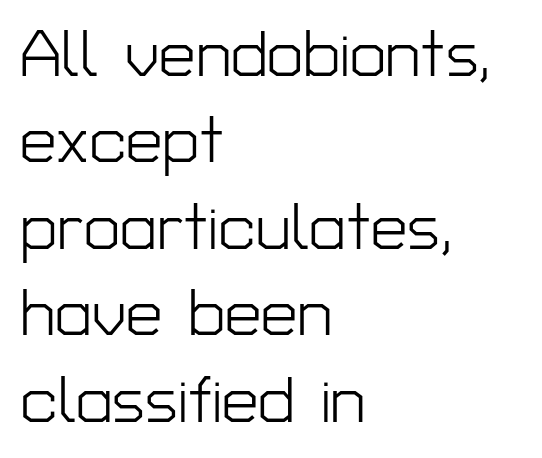
{"serif": "no", "italic": "no", "bold": "no", "weight": "light", "width": "normal", "stroke_contrast": "low", "x_height": "medium", "monospaced": "no", "underline": "no", "align": "left", "line_spacing": "normal", "line_spacing_ratio": 1.33, "letter_spacing": "normal", "letter_spacing_em": 0.0, "glyph_px": 65}
